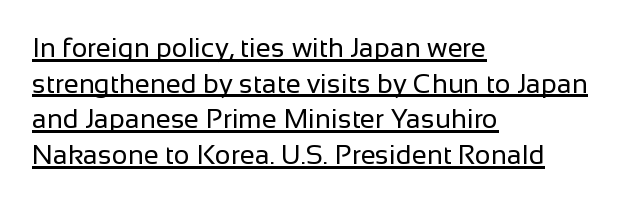
{"italic": "no", "bold": "no", "underline": "yes", "align": "left", "line_spacing": "normal", "line_spacing_ratio": 1.32, "letter_spacing": "normal", "letter_spacing_em": 0.0, "glyph_px": 27}
